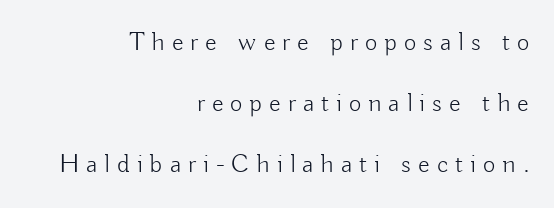
{"italic": "no", "bold": "no", "underline": "no", "align": "right", "line_spacing": "loose", "line_spacing_ratio": 2.26, "letter_spacing": "wide", "letter_spacing_em": 0.26, "glyph_px": 27}
